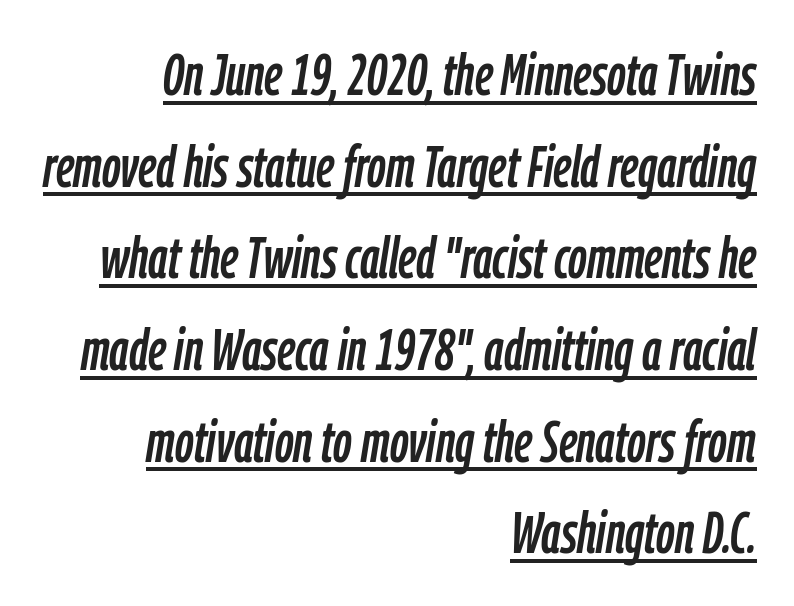
The image shows 58 px condensed type, italic (leaning right); set right-aligned, normal line spacing (1.58x), normal letter spacing, underlined; low stroke contrast and a medium x-height.
